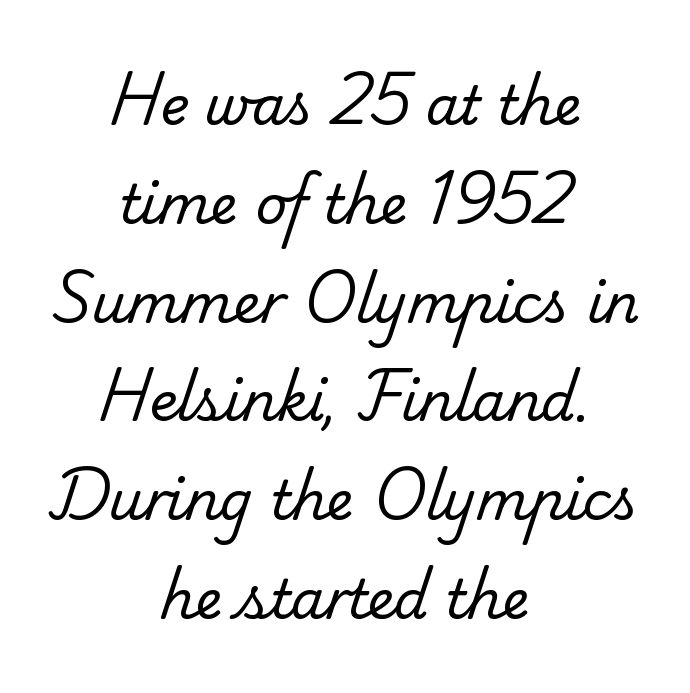
Q: Is the text bold? A: No.
Q: Is the typeface a serif or a sans-serif typeface? A: Serif.
Q: Is the text underlined? A: No.
Q: How is the paragraph aligned? A: Centered.
Q: Is the spacing between letters normal or unusually wide? A: Normal.
Q: Width (condensed, normal, or wide)? A: Normal.
Q: Stroke contrast? A: Low.
Q: x-height? A: Small.
Q: Monospaced? A: No.
